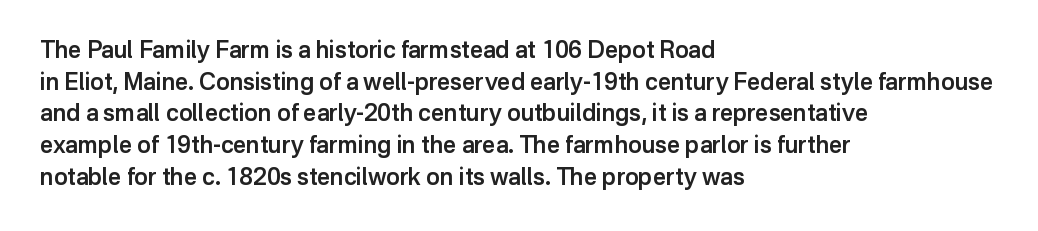
The image shows 23 px text type, upright; set left-aligned, normal line spacing (1.38x), normal letter spacing, not underlined.
